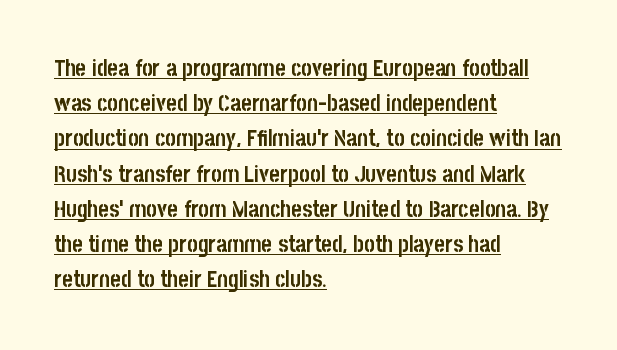
{"italic": "no", "bold": "yes", "underline": "yes", "align": "left", "line_spacing": "normal", "line_spacing_ratio": 1.53, "letter_spacing": "normal", "letter_spacing_em": 0.0, "glyph_px": 23}
